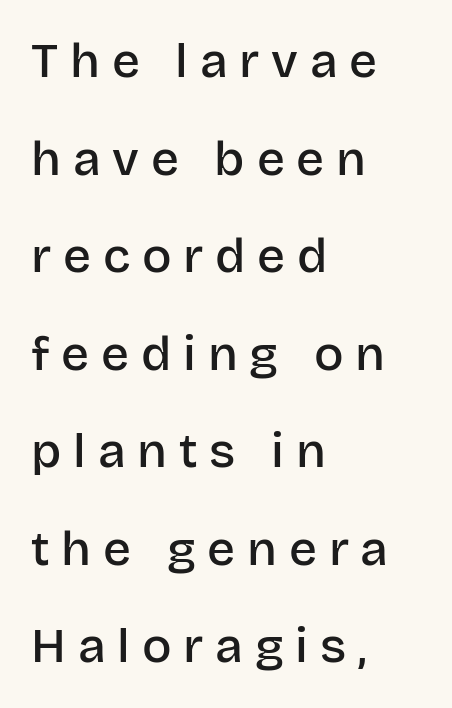
The image shows 49 px semibold sans-serif type, upright; set left-aligned, loose line spacing (1.99x), unusually wide letter spacing (+0.24 em), not underlined; low stroke contrast and a large x-height.
